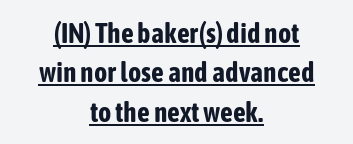
The image shows 28 px bold, condensed sans-serif type, upright; set centered, normal line spacing (1.41x), normal letter spacing, underlined; low stroke contrast and a medium x-height.
